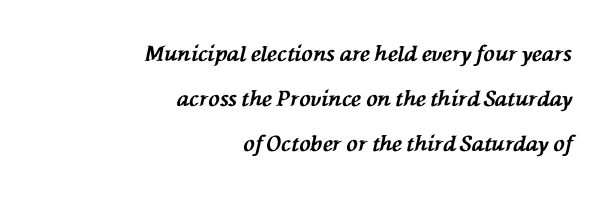
{"italic": "yes", "lean": "left", "slant_degrees": 76, "bold": "yes", "underline": "no", "align": "right", "line_spacing": "loose", "line_spacing_ratio": 2.15, "letter_spacing": "normal", "letter_spacing_em": 0.0, "glyph_px": 21}
